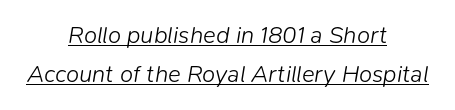
The lettering tilts uniformly, giving the passage an italic look. You could call the tracking neutral — neither tight nor loose. The lines are quadded center. The space between consecutive lines is moderate.
